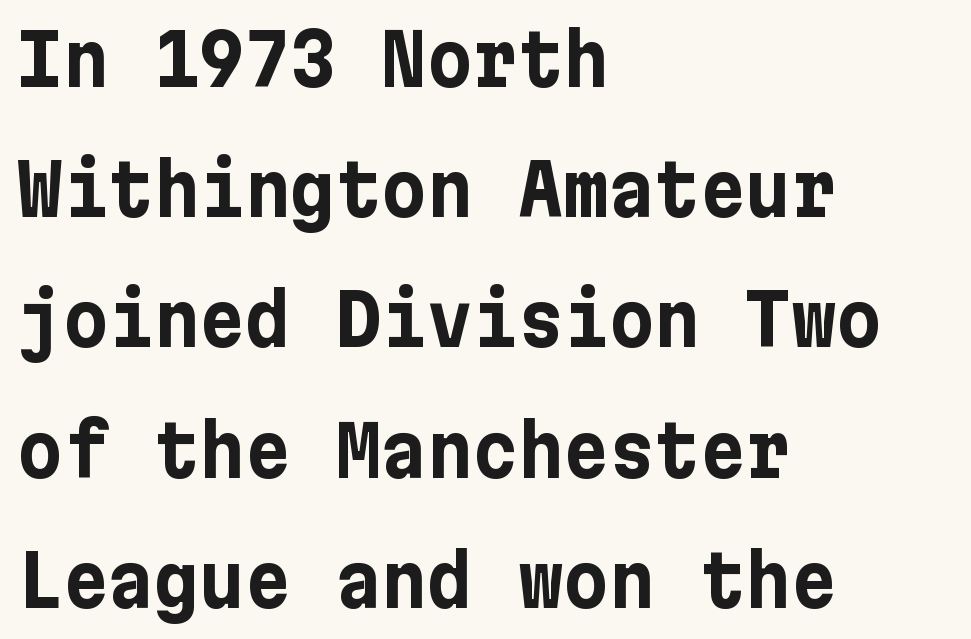
The image shows 70 px bold sans-serif type, upright; set left-aligned, line spacing 1.86x, normal letter spacing, not underlined; low stroke contrast and a medium x-height.
